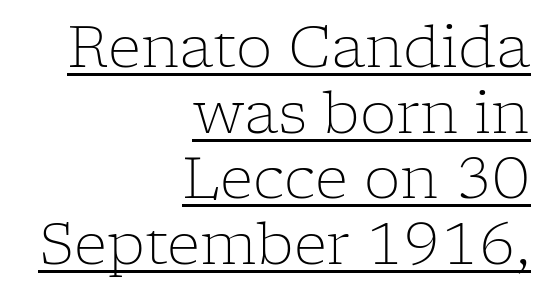
These lines are rendered in a variable-pitch font. Between one letter and the next there's only the usual sliver of space. Students, observe the line beneath the letters — that is underlining. Vertical spacing — tight. The strokes carry an ordinary text weight at most. Do the letters lean? They stand straight.
